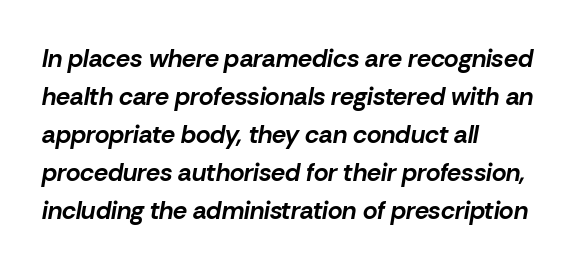
Q: Is the text bold? A: Yes.
Q: Is the text italic (slanted)? A: Yes, it leans right by about 10 degrees.
Q: Is the text underlined? A: No.
Q: How is the paragraph aligned? A: Left-aligned.
Q: Is the spacing between letters normal or unusually wide? A: Normal.
Q: Is the spacing between lines tight, normal or loose? A: Normal.
